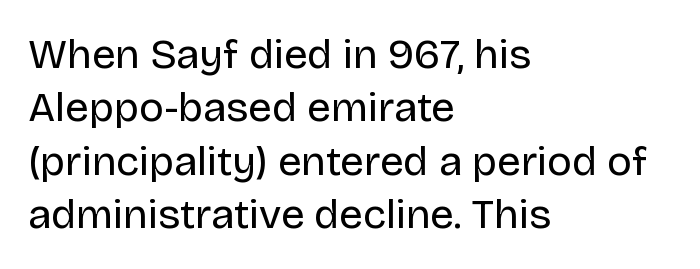
The image shows 42 px regular-weight sans-serif type, upright; set left-aligned, normal line spacing (1.27x), normal letter spacing, not underlined; low stroke contrast and a large x-height.
